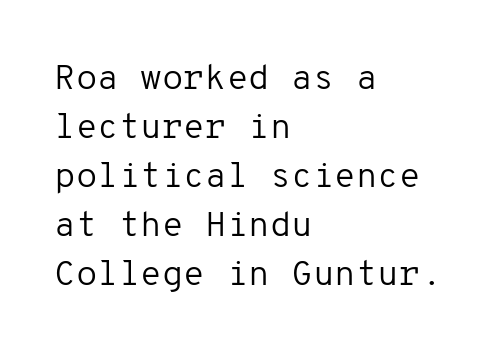
Every character here occupies the same horizontal width, giving the sample a typewriter-like rhythm. Posture: vertical. Regular leading. The ragged edge is on the right, which tells us the setting is flush left. This reads as an unemphasized weight, regular at the heaviest.
